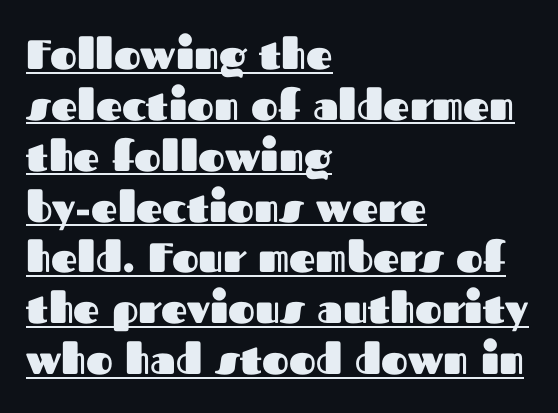
Q: Is the text bold? A: Yes.
Q: Is the text italic (slanted)? A: No, it is upright.
Q: Is the typeface a serif or a sans-serif typeface? A: Sans-serif.
Q: Is the text underlined? A: Yes.
Q: How is the paragraph aligned? A: Left-aligned.
Q: Is the spacing between letters normal or unusually wide? A: Normal.
Q: Width (condensed, normal, or wide)? A: Normal.
Q: Stroke contrast? A: Medium.
Q: x-height? A: Medium.
Q: Monospaced? A: No.
